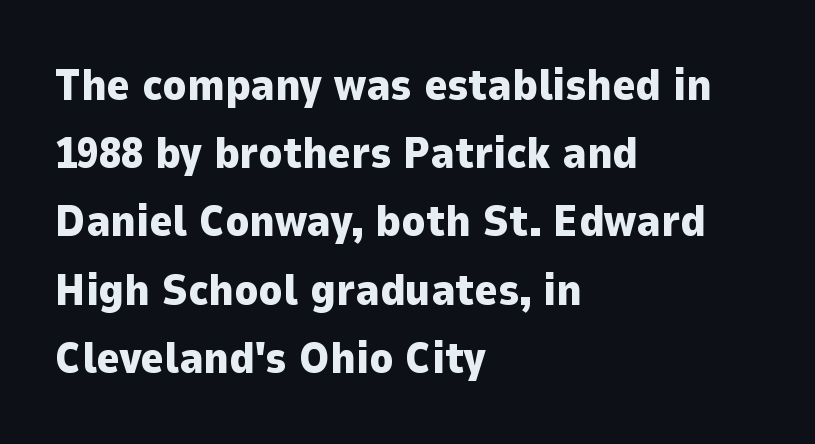
Q: Is the text bold? A: Yes.
Q: Is the text italic (slanted)? A: No, it is upright.
Q: Is the typeface a serif or a sans-serif typeface? A: Sans-serif.
Q: Is the text underlined? A: No.
Q: How is the paragraph aligned? A: Left-aligned.
Q: Is the spacing between letters normal or unusually wide? A: Normal.
Q: Is the spacing between lines tight, normal or loose? A: Normal.
Q: Width (condensed, normal, or wide)? A: Normal.
Q: Stroke contrast? A: Low.
Q: x-height? A: Medium.
Q: Monospaced? A: No.
